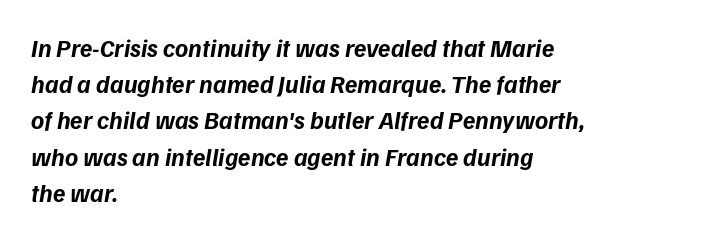
Vertically, the passage feels balanced, rows spaced as you'd expect. The line texture is even and compact thanks to regular tracking. These lines are set flush left with a ragged right edge. Quick note: underline off. Plenty of ink on the page — the face is bold.
